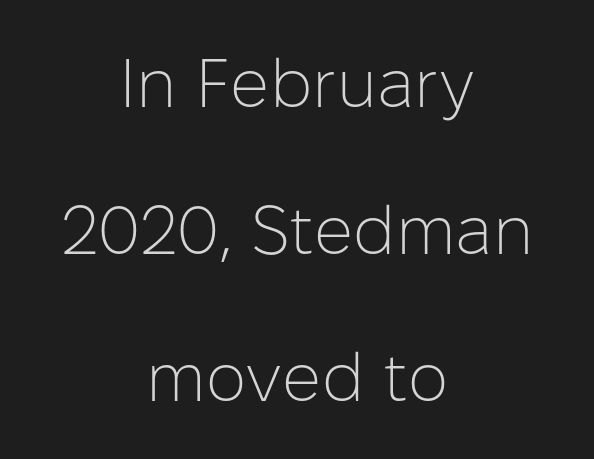
Q: Is the text bold? A: No.
Q: Is the text italic (slanted)? A: No, it is upright.
Q: Is the typeface a serif or a sans-serif typeface? A: Sans-serif.
Q: Is the text underlined? A: No.
Q: How is the paragraph aligned? A: Centered.
Q: Is the spacing between letters normal or unusually wide? A: Normal.
Q: Is the spacing between lines tight, normal or loose? A: Loose.
Q: Width (condensed, normal, or wide)? A: Normal.
Q: Stroke contrast? A: Low.
Q: x-height? A: Medium.
Q: Monospaced? A: No.
